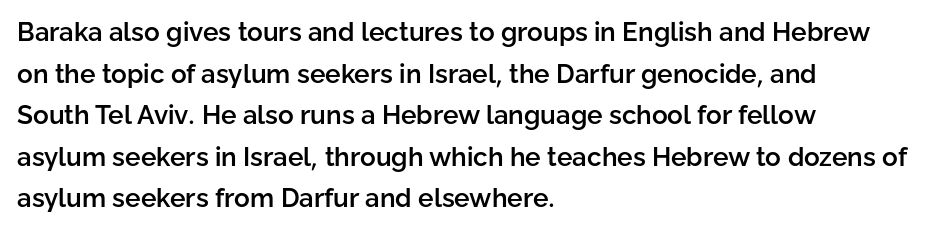
Q: Is the text bold? A: Semi-bold.
Q: Is the text italic (slanted)? A: No, it is upright.
Q: Is the text underlined? A: No.
Q: How is the paragraph aligned? A: Left-aligned.
Q: Is the spacing between letters normal or unusually wide? A: Normal.
Q: Is the spacing between lines tight, normal or loose? A: Normal.
